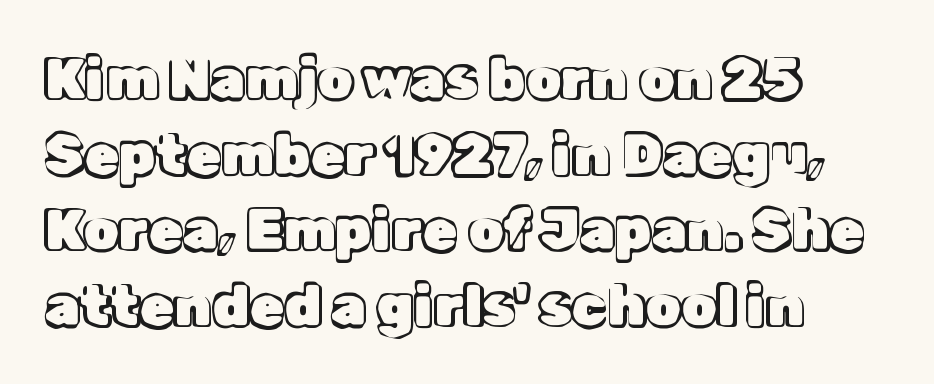
Q: Is the text italic (slanted)? A: No, it is upright.
Q: Is the text underlined? A: No.
Q: How is the paragraph aligned? A: Left-aligned.
Q: Is the spacing between letters normal or unusually wide? A: Normal.
Q: Is the spacing between lines tight, normal or loose? A: Normal.
Q: Width (condensed, normal, or wide)? A: Normal.
Q: x-height? A: Medium.
Q: Monospaced? A: No.
